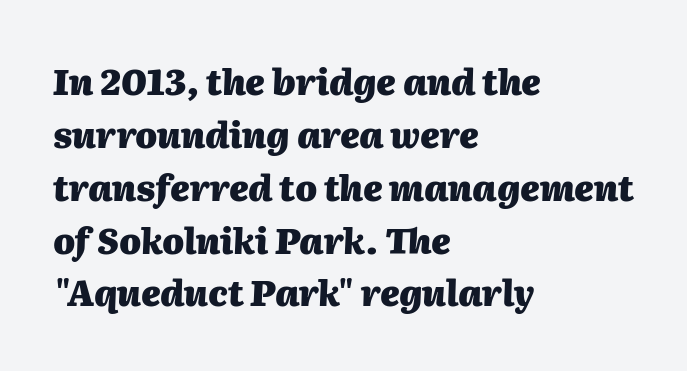
There's an unmistakable incline to the writing here. The typesetting leans heavy: a genuine bold. The ragged edge is on the right, which tells us the setting is flush left. The letters sit at their default tracking, neither squeezed nor spread. The string is rendered with underlining switched off.
